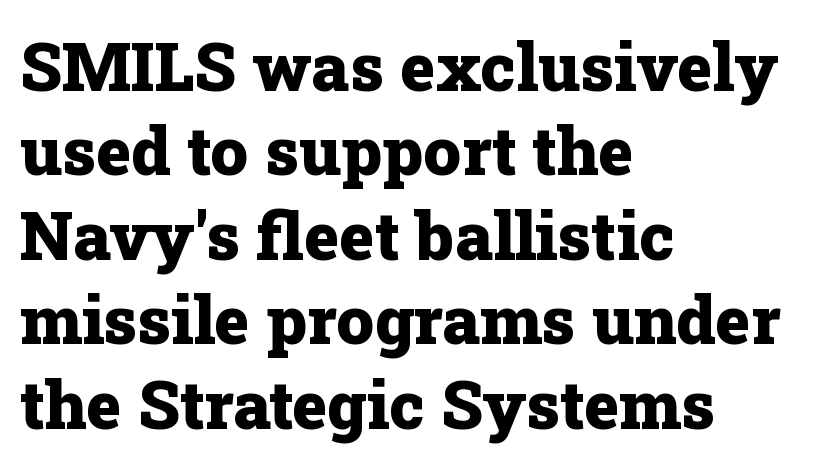
{"serif": "yes", "italic": "no", "bold": "yes", "weight": "heavy", "width": "normal", "stroke_contrast": "low", "x_height": "medium", "monospaced": "no", "underline": "no", "align": "left", "line_spacing": "normal", "line_spacing_ratio": 1.26, "letter_spacing": "normal", "letter_spacing_em": 0.0, "glyph_px": 67}
